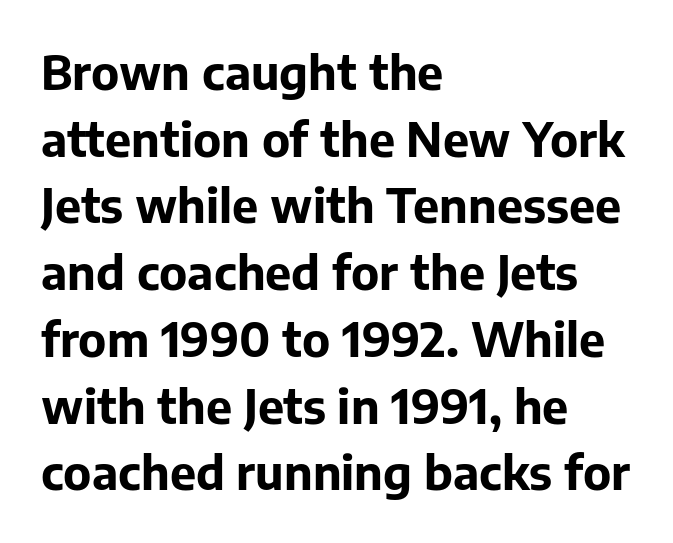
The image shows 47 px bold sans-serif type, upright; set left-aligned, normal line spacing (1.42x), normal letter spacing, not underlined; low stroke contrast and a medium x-height.
